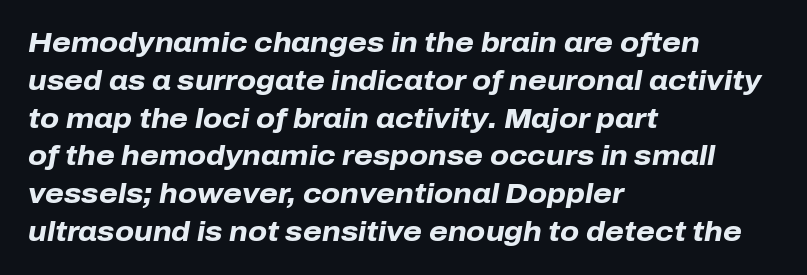
The image shows 27 px bold type, italic (leaning right); set left-aligned, normal line spacing (1.4x), normal letter spacing, not underlined.
